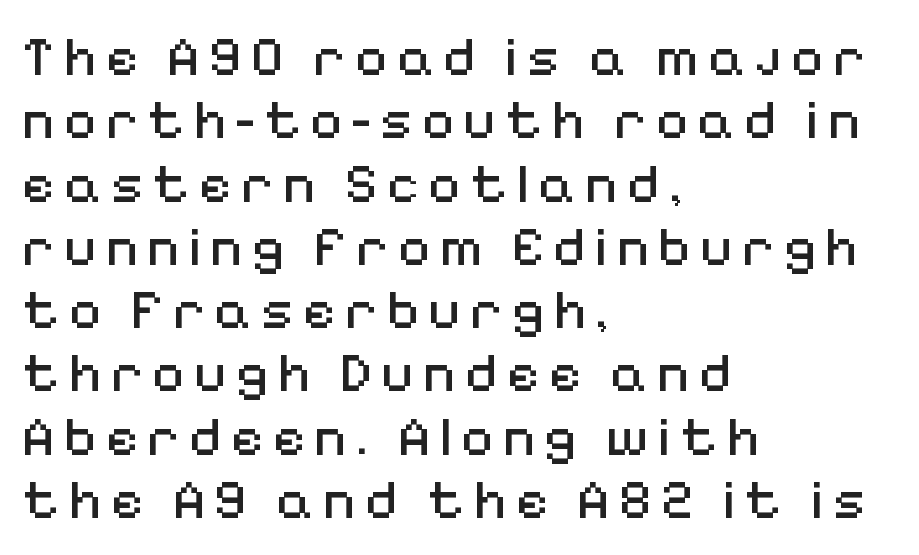
The paragraph shown leans on its left margin. Vertical stems look standard width or narrower in stroke. A bare baseline throughout the passage. These lines huddle together more closely than default settings would place them. To sum up the face: it is a sans, with no serifs. Every stem runs plumb, perpendicular to the baseline.
